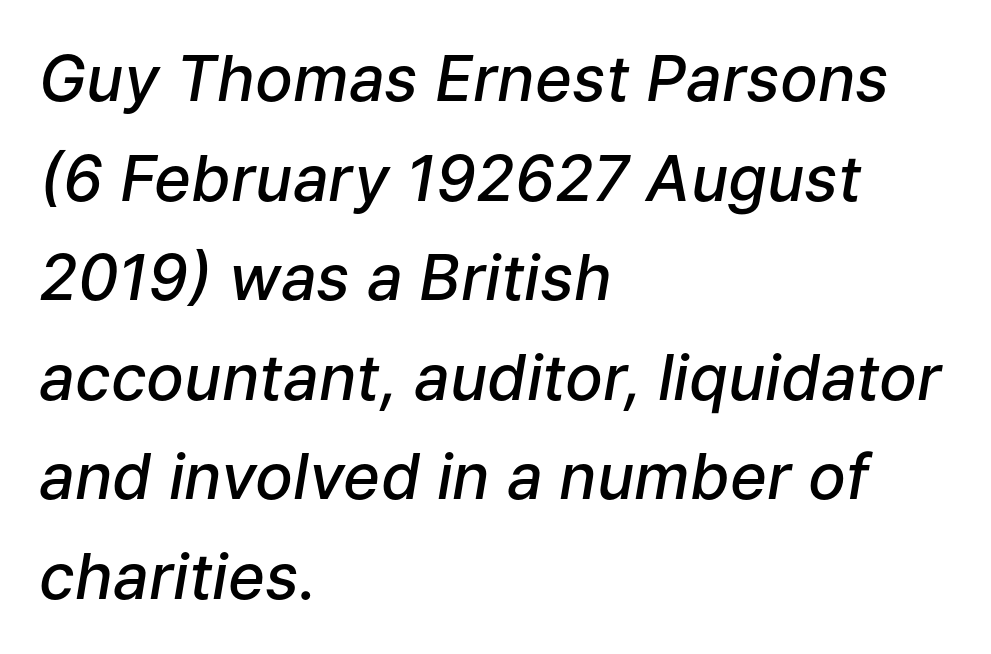
Compared with ordinary roman type, these characters are visibly tilted. This is moderately heavy type, rendered in semibold. This block has exactly the height ordinary leading produces. Caption: standard tracking, unaltered. The setting favours the left margin, as ordinary paragraphs usually do.
